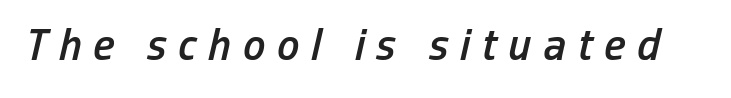
{"italic": "yes", "lean": "right", "slant_degrees": 13, "bold": "semi", "weight": "semibold", "width": "condensed", "stroke_contrast": "low", "x_height": "medium", "monospaced": "no", "underline": "no", "letter_spacing": "wide", "letter_spacing_em": 0.26, "glyph_px": 45}
